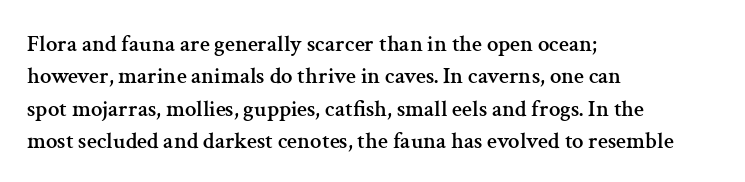
Rule under the text: the space is simply empty. Glyph-to-glyph distance matches everyday printed text. This block has exactly the height ordinary leading produces. Every character sits straight up, as roman type does. Teacher's note: observe the even left margin — that is flush-left alignment.
